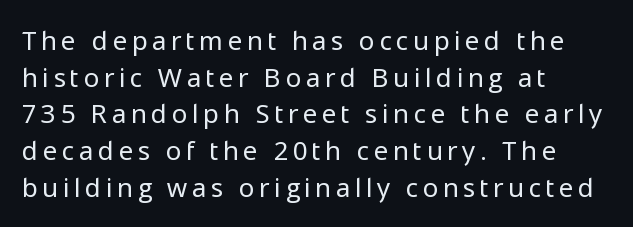
The image shows 26 px text type, upright; set left-aligned, normal line spacing (1.41x), not underlined.
